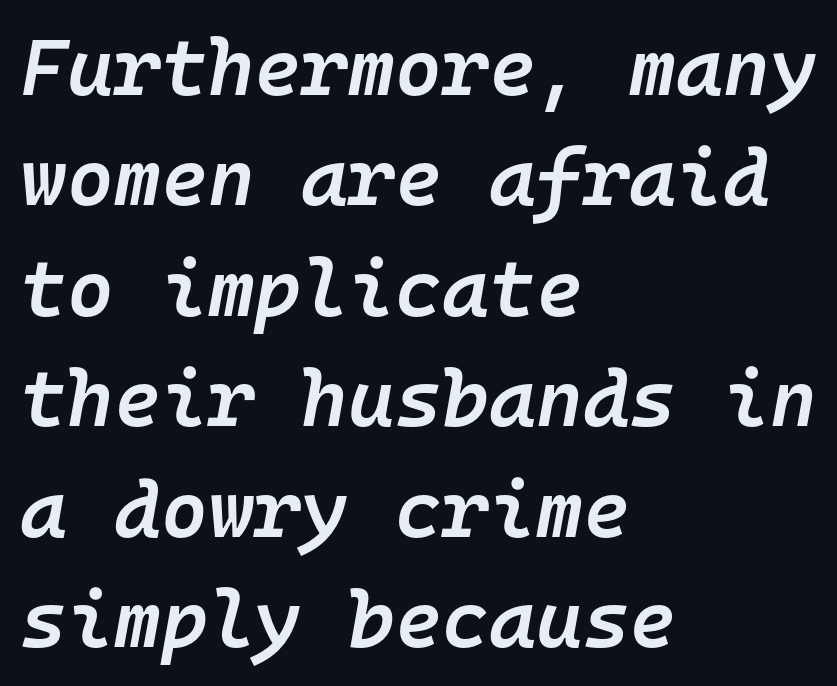
{"italic": "yes", "lean": "right", "slant_degrees": 10, "bold": "semi", "weight": "semibold", "width": "normal", "stroke_contrast": "low", "x_height": "medium", "monospaced": "yes", "underline": "no", "align": "left", "line_spacing": "normal", "line_spacing_ratio": 1.38, "letter_spacing": "normal", "letter_spacing_em": 0.0, "glyph_px": 80}
